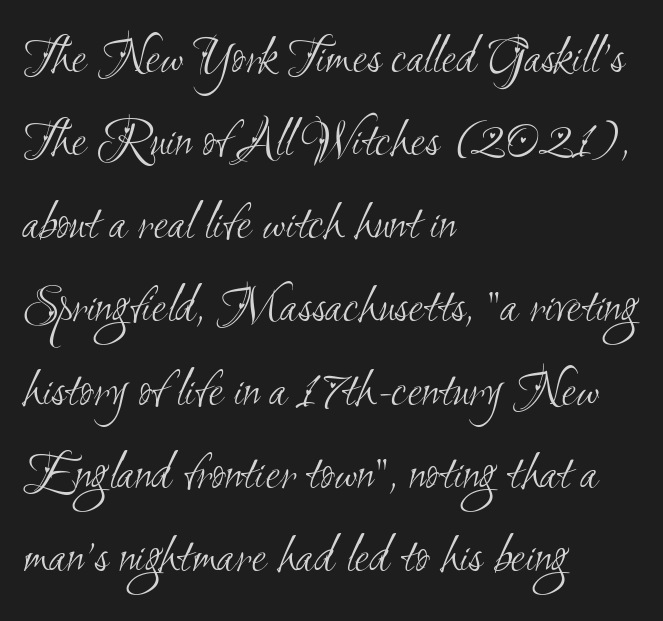
{"serif": "no", "bold": "no", "weight": "light", "width": "condensed", "stroke_contrast": "medium", "x_height": "small", "monospaced": "no", "underline": "no", "align": "left", "line_spacing": "normal", "line_spacing_ratio": 1.54, "letter_spacing": "normal", "letter_spacing_em": 0.0, "glyph_px": 54}
